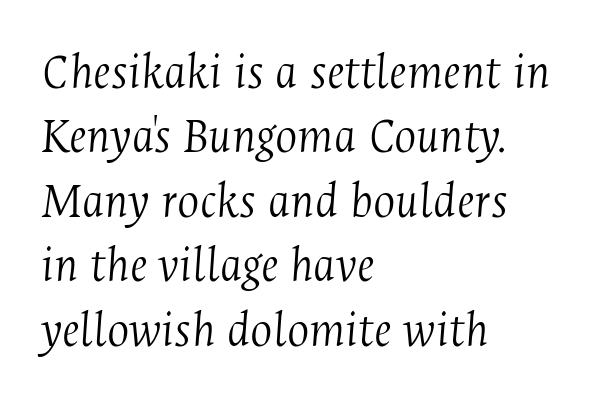
The image shows 52 px light, condensed serif type, italic (leaning right); set left-aligned, line spacing 1.24x, normal letter spacing, not underlined; medium stroke contrast and a medium x-height.
